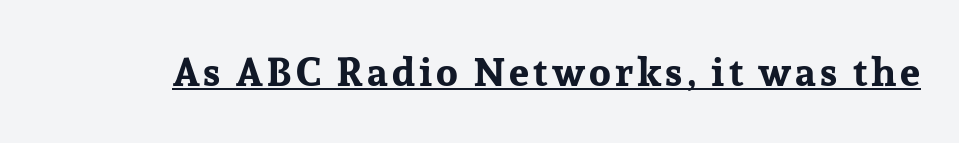
The image shows 40 px bold serif type, upright; set underlined; low stroke contrast and a medium x-height.
